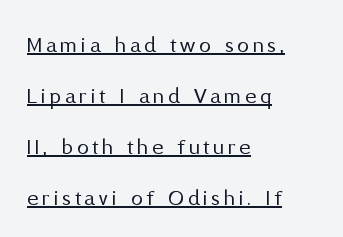
The image shows 24 px text type, upright; set left-aligned, loose line spacing (2.12x), underlined.
